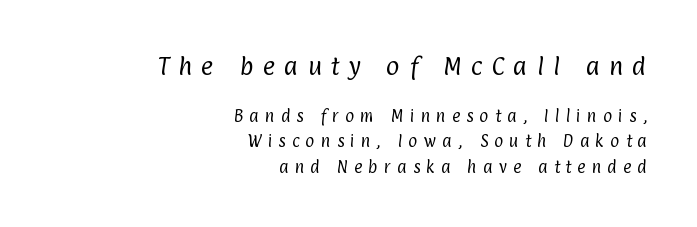
Letters have the restrained weight of plain body copy at most. The face used here is rendered with a markedly widened letterfit. The words here are not underlined. Between these two stacked blocks, the higher one wins on size.
